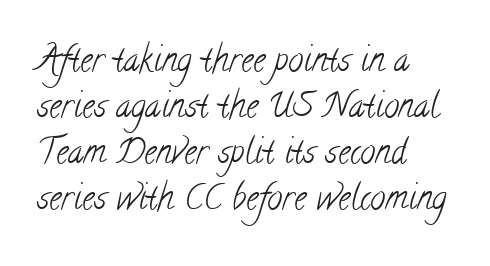
{"serif": "yes", "bold": "no", "weight": "light", "width": "condensed", "stroke_contrast": "low", "x_height": "small", "monospaced": "no", "underline": "no", "align": "left", "line_spacing": "normal", "line_spacing_ratio": 1.35, "letter_spacing": "normal", "letter_spacing_em": 0.0, "glyph_px": 34}
